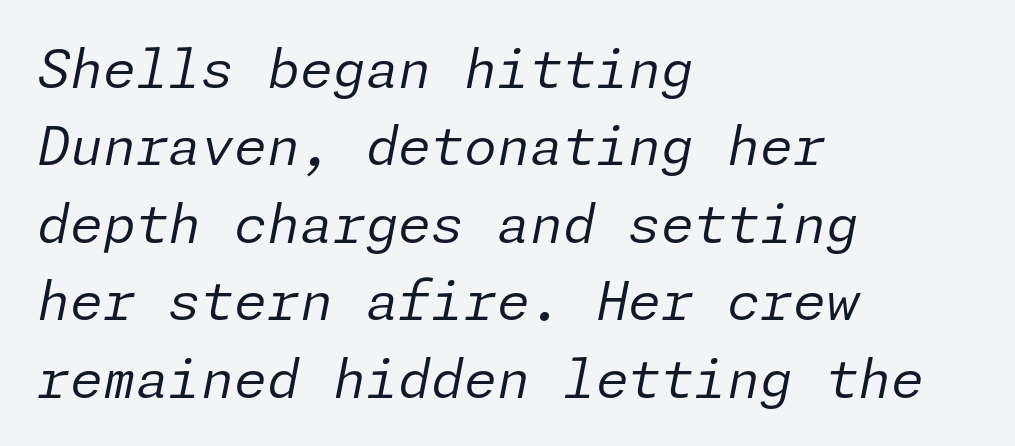
The image shows 53 px regular-weight type, italic (leaning right); set left-aligned, normal line spacing (1.46x), normal letter spacing, not underlined; low stroke contrast and a medium x-height.
